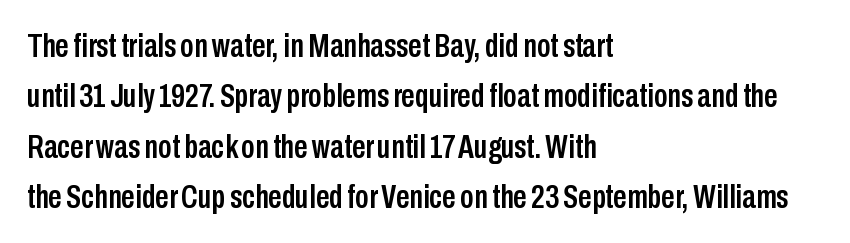
The typeface chosen for these lines omits serifs. This rendering uses left alignment, leaving the right contour irregular. Does the leading feel generous? No, just average. Any mark beneath the type? The region is blank. Observe the ordinary spacing: letters are neighbours, not strangers. Is this a fixed-width face? No — the glyphs have proportional, varying widths.
